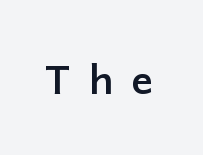
Posture: straight, roman, zero tilt. Serifs: no, the terminals of the letterforms are clean. The line texture is sparse and dotted thanks to wide tracking. Stroke thickness is high; the sample reads as a true bold. The gap between lines stays unmarked.
